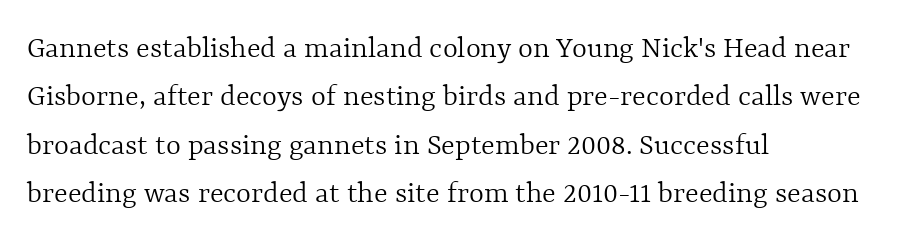
The image shows 32 px light type, upright; set left-aligned, normal line spacing (1.51x), normal letter spacing, not underlined; a medium x-height.
